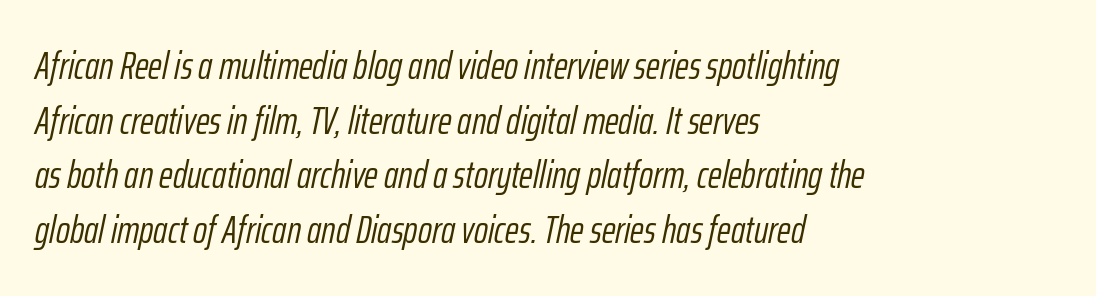
Whoever set this chose a conventional vertical rhythm. Spacing verdict: proportional, widths tailored to each character. The strokes carry an ordinary text weight at most. Caption: standard tracking, unaltered. The passage shown is not underscored anywhere.
